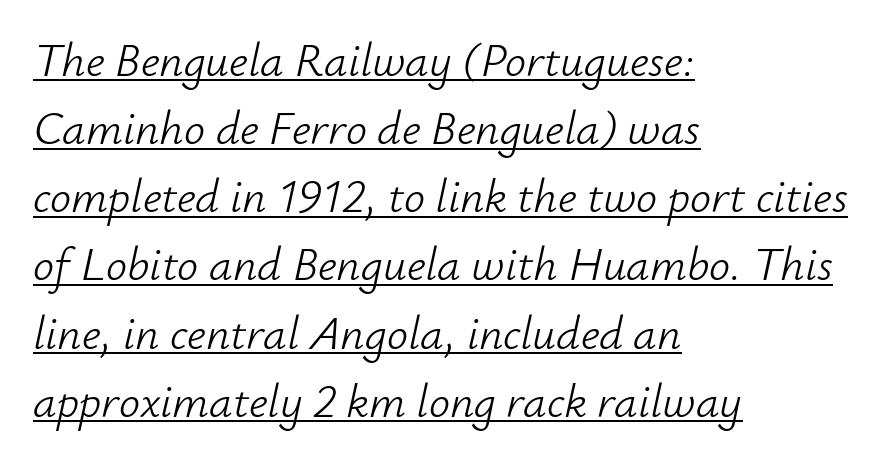
{"italic": "yes", "lean": "right", "slant_degrees": 12, "bold": "no", "weight": "light", "width": "normal", "stroke_contrast": "low", "x_height": "small", "monospaced": "no", "underline": "yes", "align": "left", "line_spacing": "normal", "line_spacing_ratio": 1.45, "letter_spacing": "normal", "letter_spacing_em": 0.0, "glyph_px": 47}
